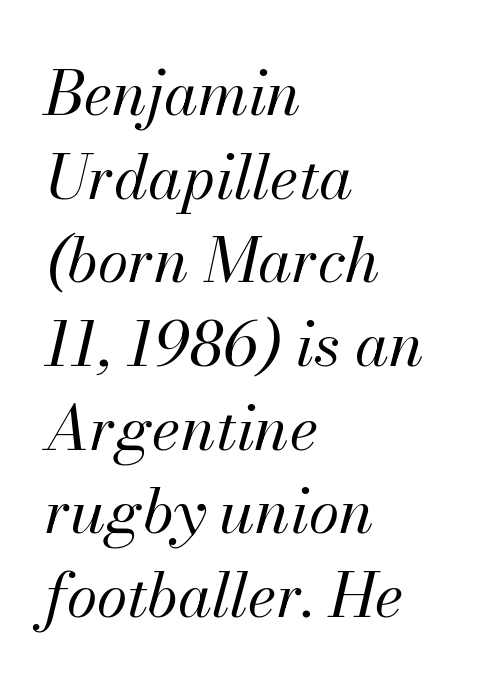
The image shows 62 px regular-weight type, italic (leaning right); set left-aligned, normal line spacing (1.35x), normal letter spacing, not underlined; medium stroke contrast and a small x-height.
